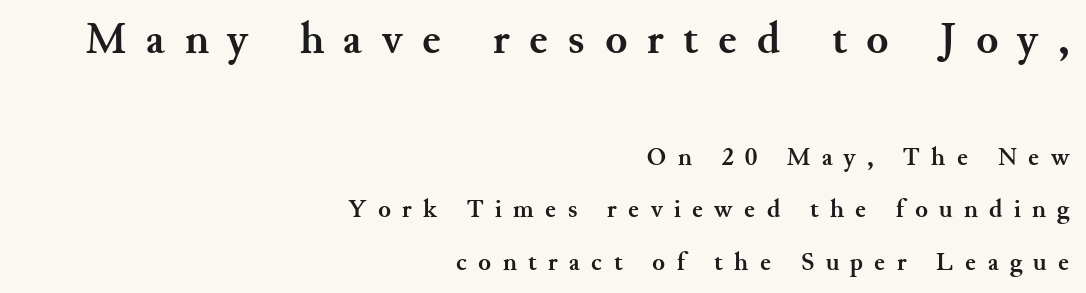
The image shows 45 px semibold serif type, upright; set right-aligned, loose line spacing (2.02x), unusually wide letter spacing (+0.44 em), not underlined; the first (top) block is 1.73x larger; medium stroke contrast and a small x-height.
